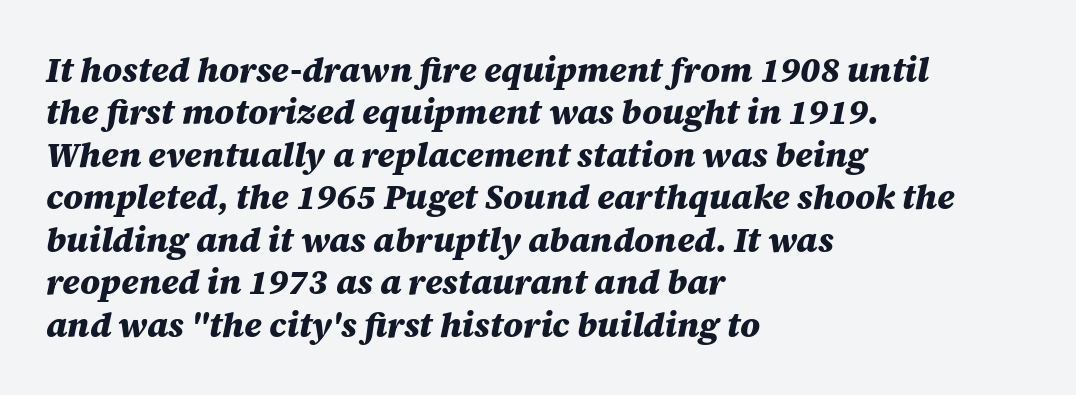
The image shows 34 px heavy type, italic (leaning right); set left-aligned, normal line spacing (1.25x), normal letter spacing, not underlined; medium stroke contrast and a large x-height.
